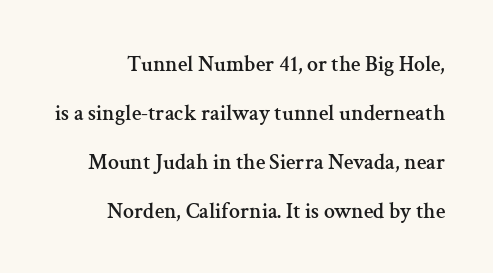
Q: Is the text italic (slanted)? A: No, it is upright.
Q: Is the text underlined? A: No.
Q: Is the spacing between letters normal or unusually wide? A: Normal.
Q: Is the spacing between lines tight, normal or loose? A: Loose.
